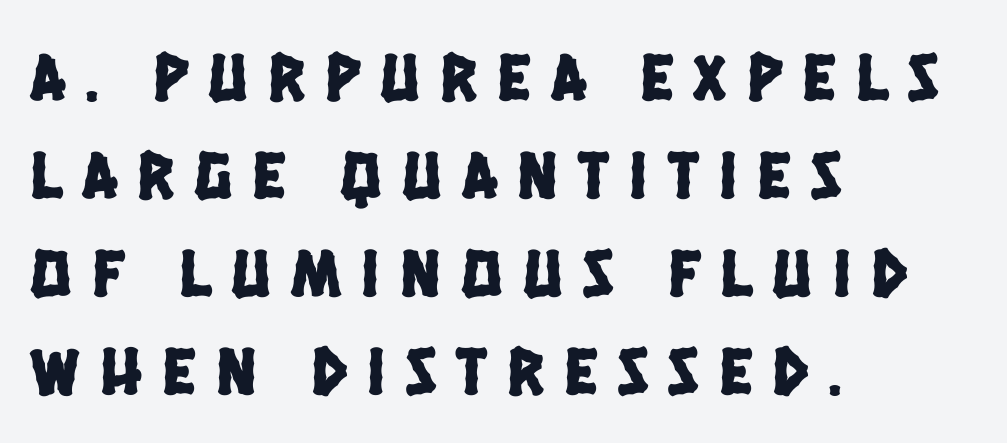
Q: Is the typeface a serif or a sans-serif typeface? A: Sans-serif.
Q: Is the text underlined? A: No.
Q: How is the paragraph aligned? A: Left-aligned.
Q: Is the spacing between letters normal or unusually wide? A: Unusually wide.
Q: Is the spacing between lines tight, normal or loose? A: Normal.
Q: Width (condensed, normal, or wide)? A: Condensed.
Q: Stroke contrast? A: Low.
Q: x-height? A: Large.
Q: Monospaced? A: No.
